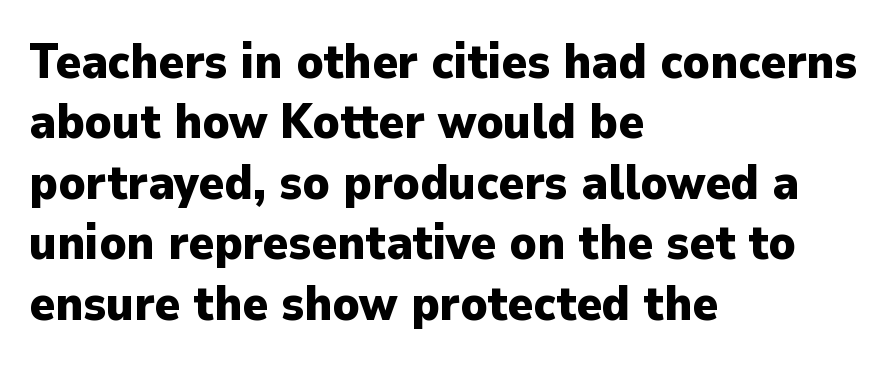
The rendering uses natural spacing where letterforms have individual widths. The type family on display is of the sans-serif kind. Bold? Absolutely — the strokes are thick and heavy. Lines of text with bare space underneath.
